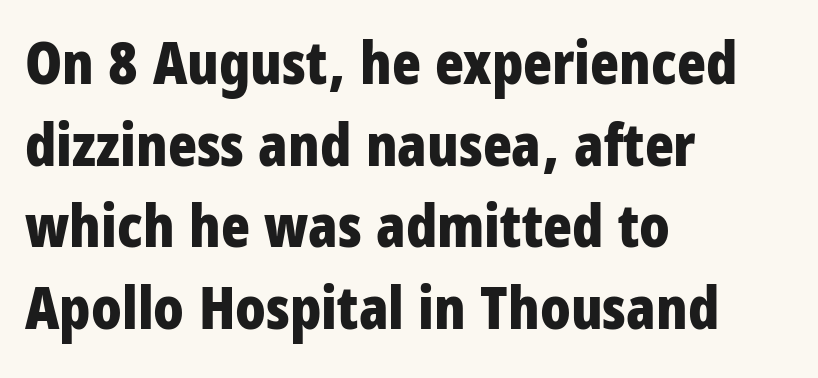
Rendered with straight, roman letterforms. Bare-footed words on every line. No feet cap the strokes, marking this as sans-serif type. Spacing verdict: proportional, widths tailored to each character. Honestly, the row spacing looks completely unremarkable.
